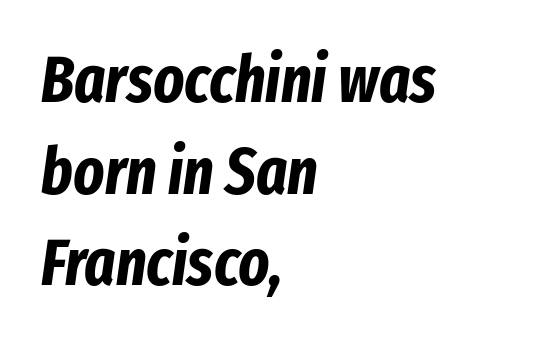
Q: Is the text bold? A: Yes.
Q: Is the text italic (slanted)? A: Yes, it leans right by about 8 degrees.
Q: Is the text underlined? A: No.
Q: How is the paragraph aligned? A: Left-aligned.
Q: Is the spacing between letters normal or unusually wide? A: Normal.
Q: Is the spacing between lines tight, normal or loose? A: Normal.
Q: Width (condensed, normal, or wide)? A: Condensed.
Q: Stroke contrast? A: Low.
Q: x-height? A: Medium.
Q: Monospaced? A: No.
